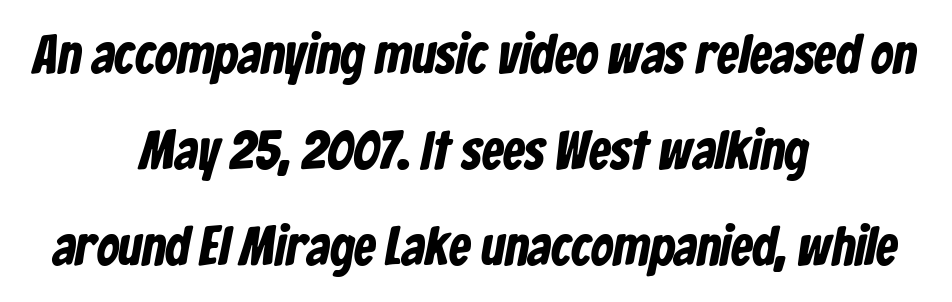
Q: Is the typeface a serif or a sans-serif typeface? A: Sans-serif.
Q: Is the text underlined? A: No.
Q: How is the paragraph aligned? A: Centered.
Q: Is the spacing between letters normal or unusually wide? A: Normal.
Q: Width (condensed, normal, or wide)? A: Condensed.
Q: Stroke contrast? A: Low.
Q: x-height? A: Medium.
Q: Monospaced? A: No.
